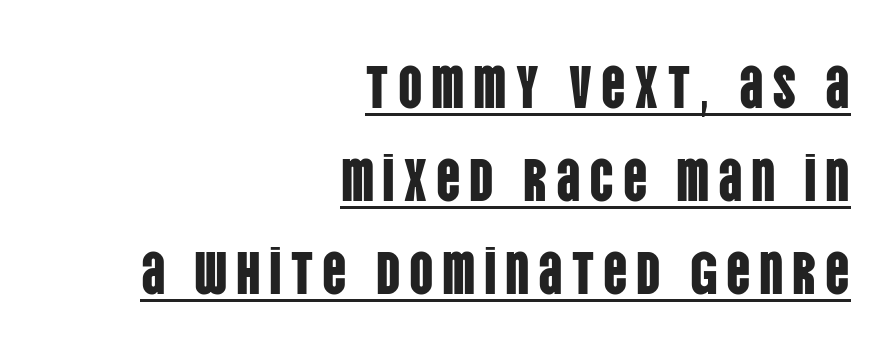
The image shows 60 px condensed sans-serif type, upright; set right-aligned, normal line spacing (1.55x), underlined; low stroke contrast and a large x-height.
